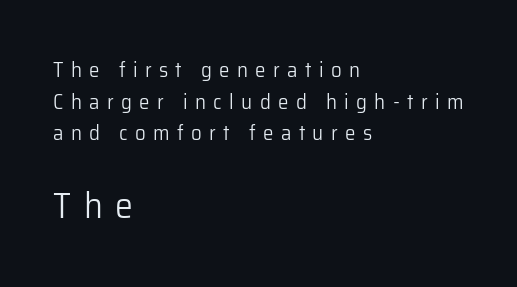
Weight class: somewhere from thin through regular. Caption: multi-line text, flush left, ragged right. You could only call the tracking loose — the letters float apart. The font's upright variant was chosen for this text. The text was rendered using a sans face with plain stroke endings. Horizontal bands of white between lines are of average thickness.
